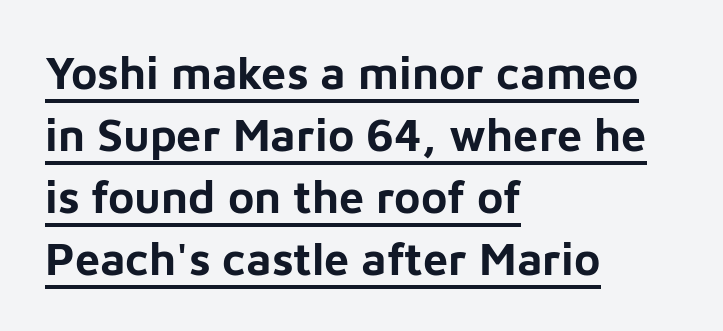
The image shows 45 px bold sans-serif type, upright; set left-aligned, normal line spacing (1.38x), normal letter spacing, underlined; low stroke contrast and a medium x-height.
